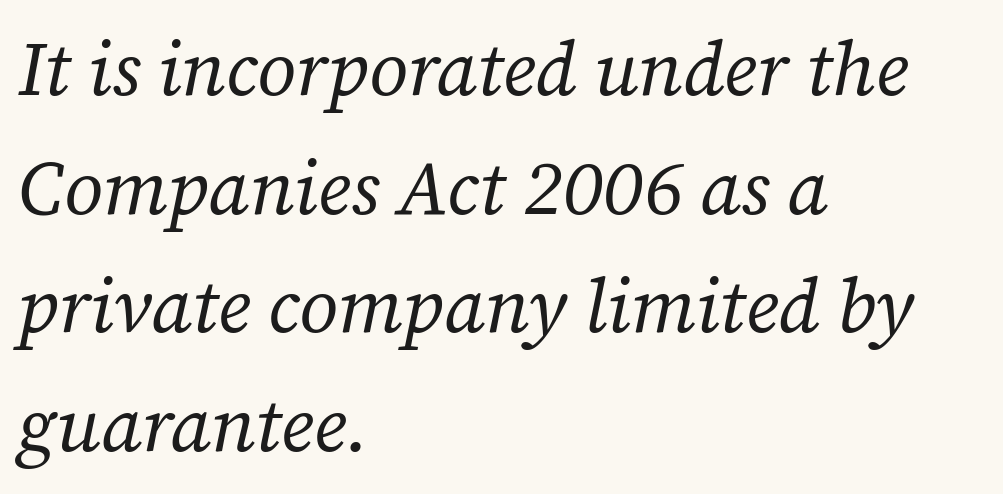
Q: Is the text bold? A: No.
Q: Is the text italic (slanted)? A: Yes, it leans right by about 12 degrees.
Q: Is the typeface a serif or a sans-serif typeface? A: Serif.
Q: Is the text underlined? A: No.
Q: How is the paragraph aligned? A: Left-aligned.
Q: Is the spacing between letters normal or unusually wide? A: Normal.
Q: Is the spacing between lines tight, normal or loose? A: Normal.
Q: Width (condensed, normal, or wide)? A: Normal.
Q: Stroke contrast? A: Low.
Q: x-height? A: Medium.
Q: Monospaced? A: No.
